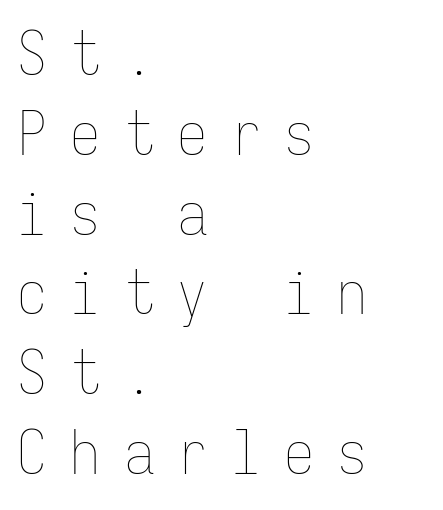
The image shows 60 px thin, condensed type, upright, monospaced; set left-aligned, normal line spacing (1.33x), unusually wide letter spacing (+0.39 em), not underlined; low stroke contrast and a medium x-height.
